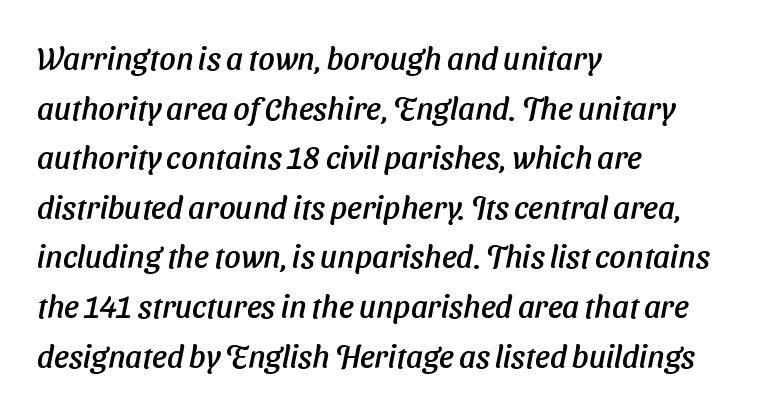
Q: Is the typeface a serif or a sans-serif typeface? A: Serif.
Q: Is the text underlined? A: No.
Q: How is the paragraph aligned? A: Left-aligned.
Q: Is the spacing between letters normal or unusually wide? A: Normal.
Q: Is the spacing between lines tight, normal or loose? A: Normal.
Q: Width (condensed, normal, or wide)? A: Normal.
Q: Stroke contrast? A: Low.
Q: x-height? A: Medium.
Q: Monospaced? A: No.
